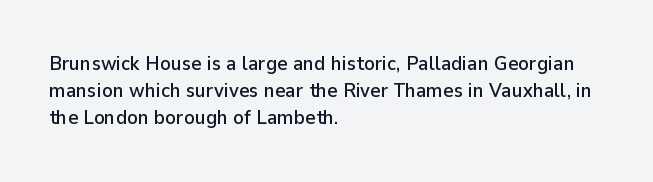
Q: Is the text italic (slanted)? A: No, it is upright.
Q: Is the text underlined? A: No.
Q: How is the paragraph aligned? A: Left-aligned.
Q: Is the spacing between letters normal or unusually wide? A: Normal.
Q: Is the spacing between lines tight, normal or loose? A: Normal.
